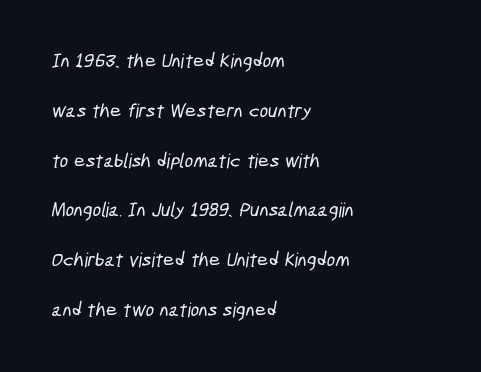
Summary of vertical rhythm: relaxed, with wide interline spacing. The passage shown has conventional tracking throughout. One-word summary of the alignment: left. Nobody drew a line under any word here.
